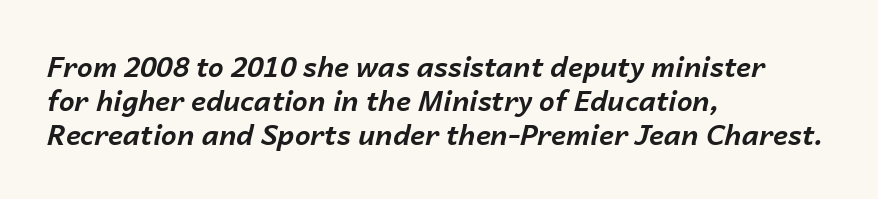
The image shows 28 px bold type, italic (leaning right); set left-aligned, line spacing 1.22x, normal letter spacing, not underlined; low stroke contrast and a medium x-height.
